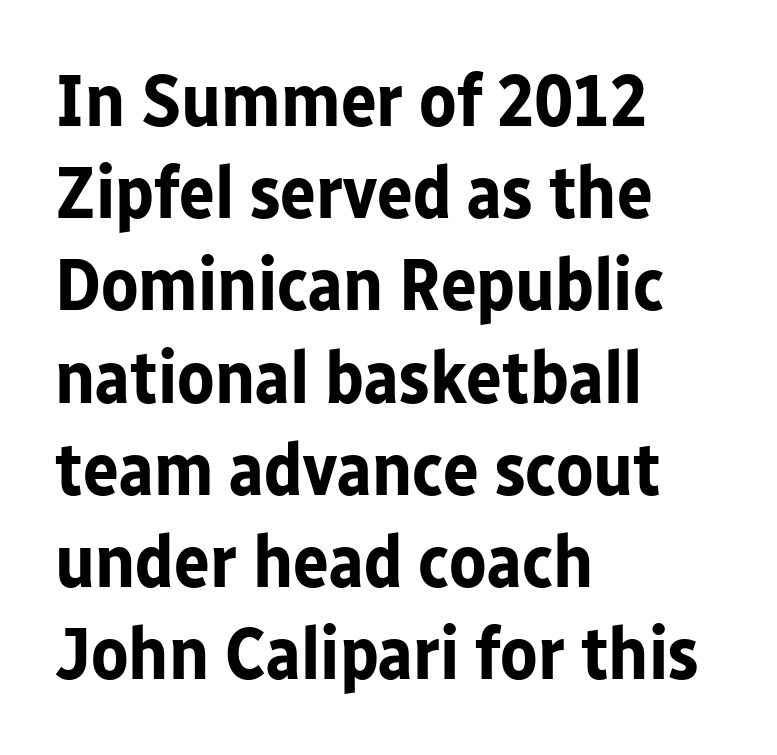
Q: Is the text bold? A: Yes.
Q: Is the text italic (slanted)? A: No, it is upright.
Q: Is the typeface a serif or a sans-serif typeface? A: Sans-serif.
Q: Is the text underlined? A: No.
Q: How is the paragraph aligned? A: Left-aligned.
Q: Is the spacing between letters normal or unusually wide? A: Normal.
Q: Width (condensed, normal, or wide)? A: Normal.
Q: Stroke contrast? A: Low.
Q: x-height? A: Medium.
Q: Monospaced? A: No.
